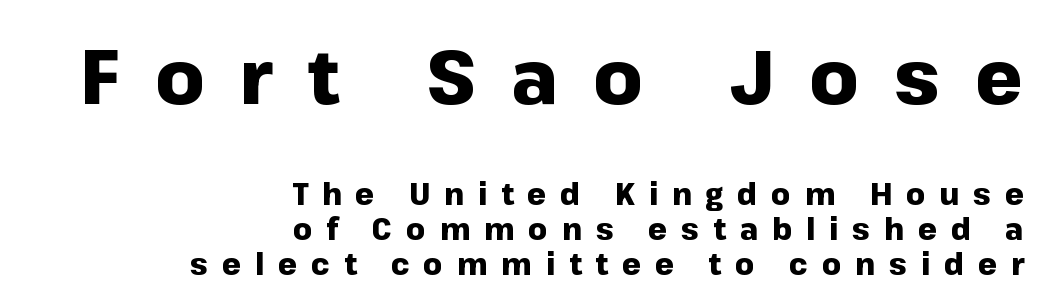
The image shows 76 px heavy sans-serif type, upright; set right-aligned, line spacing 1.17x, unusually wide letter spacing (+0.46 em), not underlined; the first (top) block is 2.53x larger; low stroke contrast and a medium x-height.
